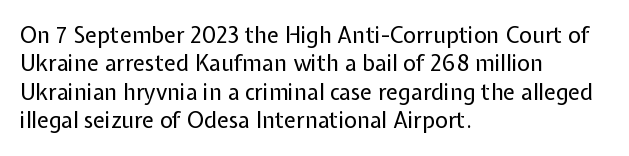
The image shows 22 px text type, upright; set left-aligned, normal line spacing (1.29x), normal letter spacing, not underlined.
